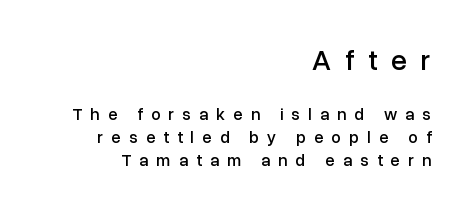
Q: Is the text italic (slanted)? A: No, it is upright.
Q: Is the typeface a serif or a sans-serif typeface? A: Sans-serif.
Q: Is the text underlined? A: No.
Q: How is the paragraph aligned? A: Right-aligned.
Q: Is the spacing between letters normal or unusually wide? A: Unusually wide.
Q: Is the spacing between lines tight, normal or loose? A: Normal.
Q: Which block of text is set in a larger size, the first (top) or the second (bottom)? A: The first (top) one.
Q: Width (condensed, normal, or wide)? A: Normal.
Q: Stroke contrast? A: Low.
Q: x-height? A: Medium.
Q: Monospaced? A: No.
